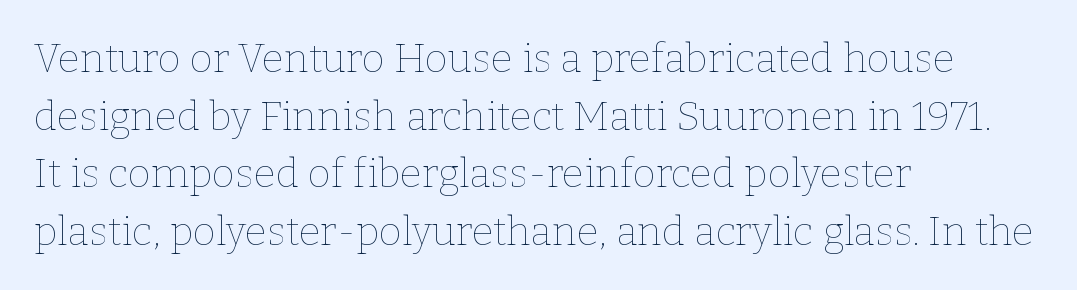
{"italic": "no", "bold": "no", "weight": "thin", "width": "normal", "stroke_contrast": "low", "x_height": "medium", "monospaced": "no", "underline": "no", "align": "left", "line_spacing": "normal", "line_spacing_ratio": 1.44, "letter_spacing": "normal", "letter_spacing_em": 0.0, "glyph_px": 40}
